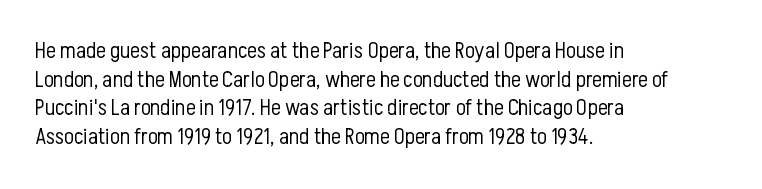
{"italic": "no", "bold": "no", "underline": "no", "align": "left", "line_spacing": "normal", "line_spacing_ratio": 1.25, "letter_spacing": "normal", "letter_spacing_em": 0.0, "glyph_px": 23}
